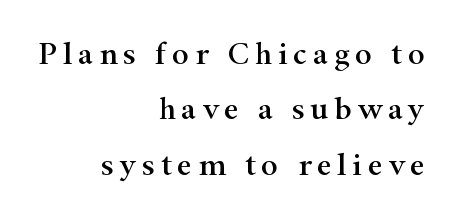
The image shows 32 px wide serif type, upright; set right-aligned, line spacing 1.73x, not underlined; high stroke contrast and a small x-height.
